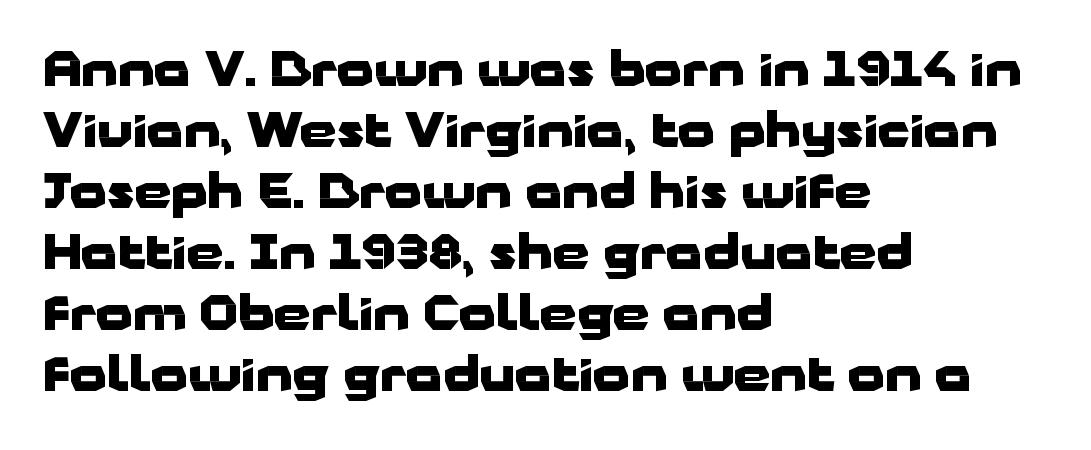
Q: Is the text bold? A: Yes.
Q: Is the text italic (slanted)? A: No, it is upright.
Q: Is the typeface a serif or a sans-serif typeface? A: Sans-serif.
Q: Is the text underlined? A: No.
Q: How is the paragraph aligned? A: Left-aligned.
Q: Is the spacing between letters normal or unusually wide? A: Normal.
Q: Is the spacing between lines tight, normal or loose? A: Normal.
Q: Width (condensed, normal, or wide)? A: Wide.
Q: Stroke contrast? A: Low.
Q: x-height? A: Medium.
Q: Monospaced? A: No.
